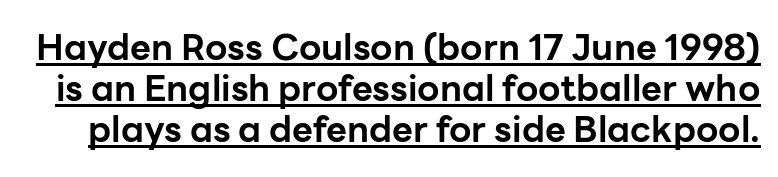
The image shows 36 px bold sans-serif type, upright; set tight line spacing (1.14x), normal letter spacing, underlined; low stroke contrast and a medium x-height.
